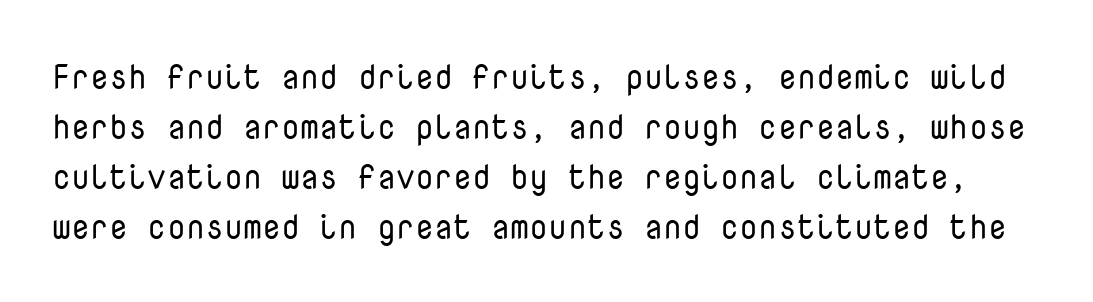
Does the type have serifs? No, each stem ends abruptly. Each row of text sits above clean, open space. Style check: upright. Honestly, the row spacing looks completely unremarkable.
